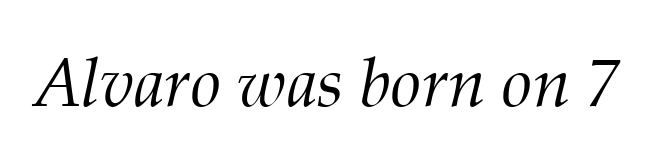
A quiet, ordinary-to-light weight characterises the typeface. Characters are canted at an angle relative to the baseline's perpendicular. This rendering employs a face with finishing strokes, i.e., a serif. The area under the type is left untouched. How are the letters spaced? Ordinarily, with no added tracking.
